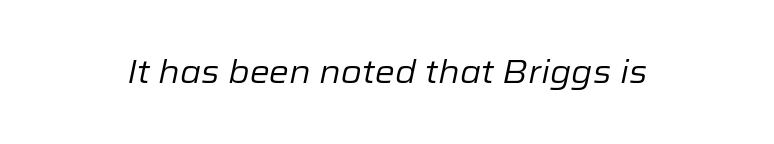
These lines keep a tight, regular rhythm from letter to letter. Note the varied advance widths — an 'i' is clearly narrower than an 'm'. The foot of each line stays bare and open. Quick note: italic.
